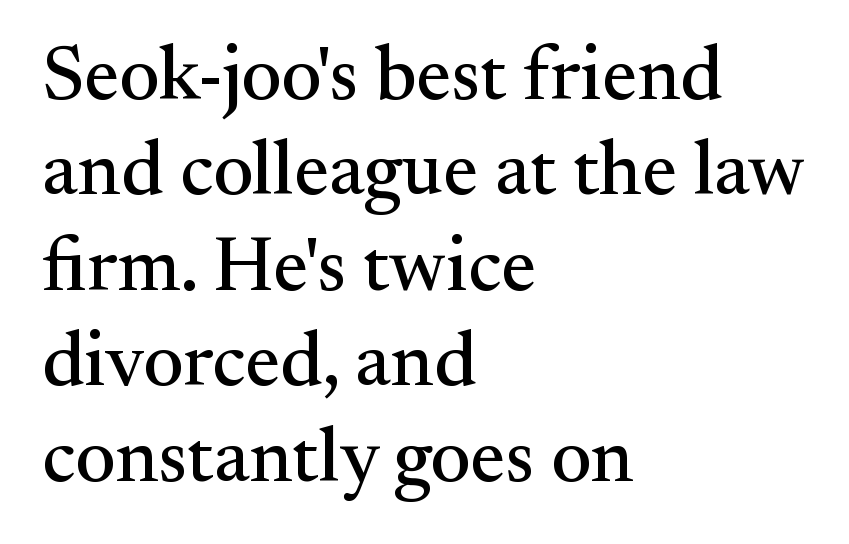
The font family rendered here belongs to the serif group. Tall strokes in this sample are plumb rather than angled. The face used here is proportionally spaced, like ordinary book or web type. Tracking here is standard; glyphs follow each other at the usual distance. This sample is left-justified, so line endings fall wherever the words run out.
